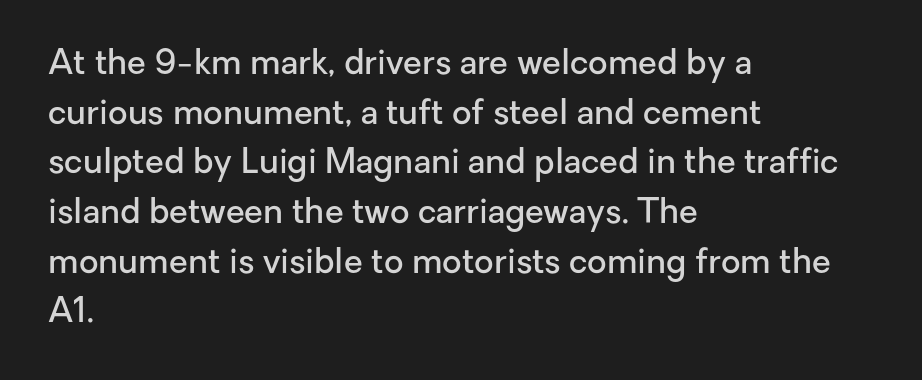
Do the characters align in a grid? No, the font is proportional. The space between consecutive lines is moderate. Casual observation: everything's shoved over to the left. Does the weight exceed regular? Yes, but only to semibold. Are there feet on the stems? There aren't — it's a sans.
